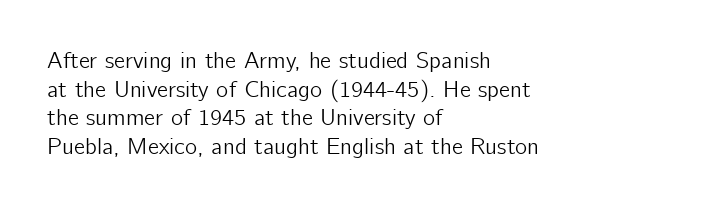
Each line starts at the same left margin while the right side varies. This sample uses plain, unmodified letter spacing. Only glyphs here, with clear space below each row. The letters stand upright; this is a roman face.
